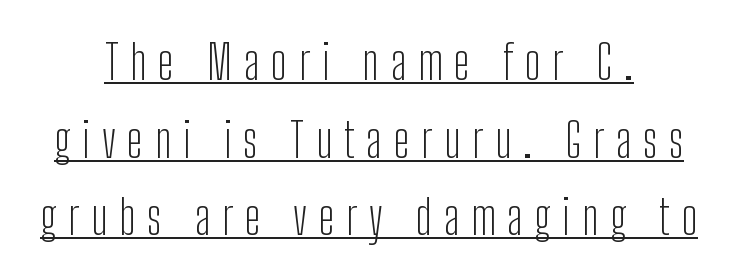
{"serif": "no", "italic": "no", "bold": "no", "weight": "light", "width": "condensed", "stroke_contrast": "low", "x_height": "medium", "monospaced": "no", "underline": "yes", "align": "center", "line_spacing": "normal", "line_spacing_ratio": 1.65, "letter_spacing": "wide", "letter_spacing_em": 0.25, "glyph_px": 47}
